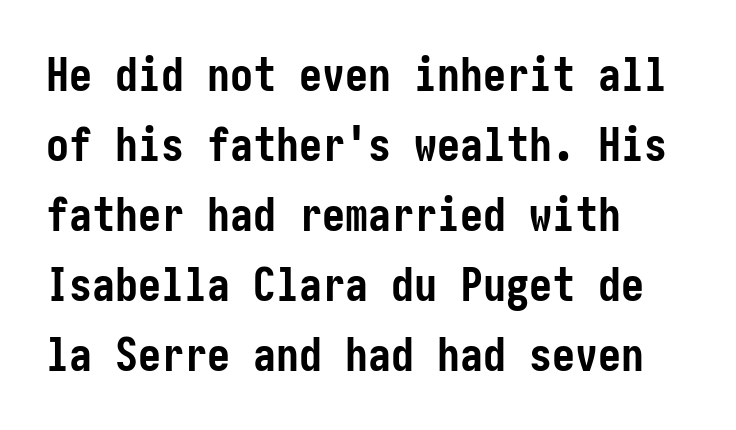
{"serif": "no", "italic": "no", "bold": "yes", "weight": "semibold", "width": "condensed", "stroke_contrast": "low", "x_height": "medium", "underline": "no", "align": "left", "line_spacing": "normal", "line_spacing_ratio": 1.52, "letter_spacing": "normal", "letter_spacing_em": 0.0, "glyph_px": 46}
